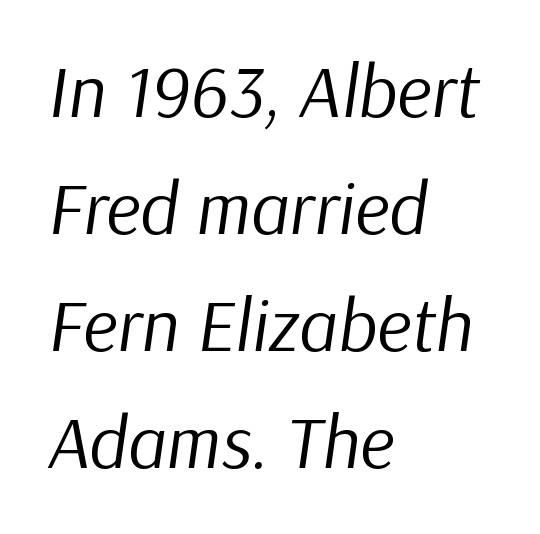
{"italic": "yes", "lean": "right", "slant_degrees": 9, "bold": "no", "weight": "regular", "width": "normal", "stroke_contrast": "low", "x_height": "medium", "monospaced": "no", "underline": "no", "align": "left", "line_spacing": "normal", "line_spacing_ratio": 1.56, "letter_spacing": "normal", "letter_spacing_em": 0.0, "glyph_px": 75}
